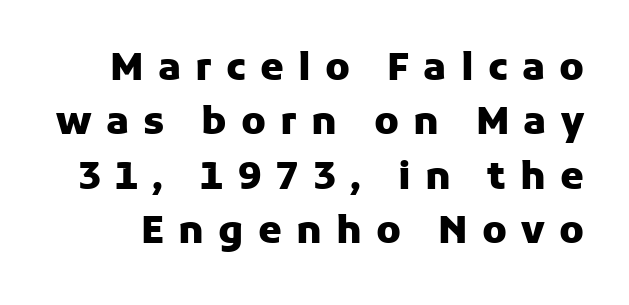
The image shows 38 px heavy sans-serif type, upright; set normal line spacing (1.43x), unusually wide letter spacing (+0.37 em), not underlined; low stroke contrast and a medium x-height.
